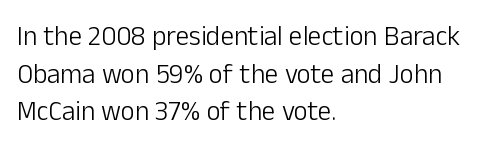
{"italic": "no", "bold": "no", "underline": "no", "align": "left", "line_spacing": "normal", "line_spacing_ratio": 1.39, "letter_spacing": "normal", "letter_spacing_em": 0.0, "glyph_px": 27}
